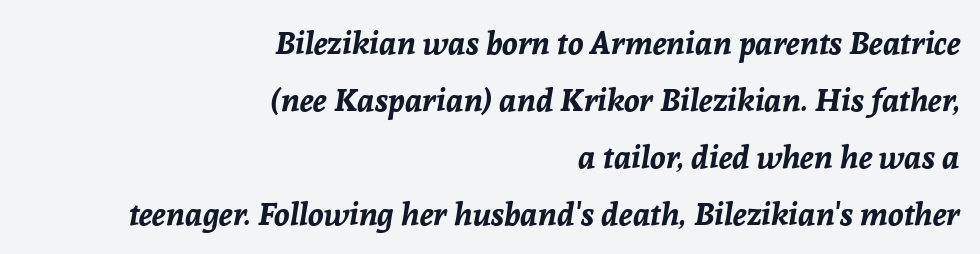
Q: Is the text bold? A: Yes.
Q: Is the text italic (slanted)? A: Yes, it leans right by about 8 degrees.
Q: Is the text underlined? A: No.
Q: How is the paragraph aligned? A: Right-aligned.
Q: Is the spacing between letters normal or unusually wide? A: Normal.
Q: Width (condensed, normal, or wide)? A: Normal.
Q: Stroke contrast? A: Low.
Q: x-height? A: Medium.
Q: Monospaced? A: No.
